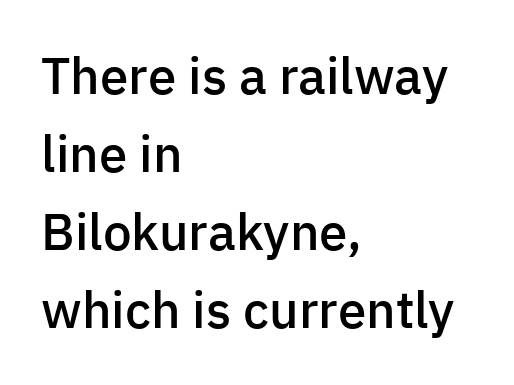
The image shows 51 px semibold sans-serif type, upright; set left-aligned, normal line spacing (1.53x), normal letter spacing, not underlined; low stroke contrast and a medium x-height.
